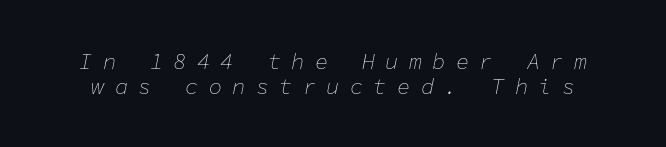
The image shows 22 px text type, italic (leaning right); set tight line spacing (1.12x), unusually wide letter spacing (+0.47 em), not underlined.
